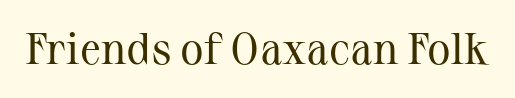
Designer's note — italics off, roman on. Is this a sans? No — the strokes have serifs. Quick note: underline off. This sample uses plain, unmodified letter spacing. Is this a fixed-width face? No — the glyphs have proportional, varying widths.
